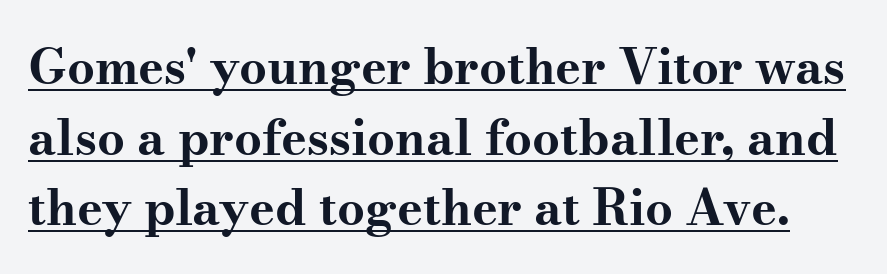
No italicization has been applied; the sample stays upright. The font is running at its bold setting. Stroke terminals: seriffed. The letters advance in unequal steps, a hallmark of proportional type.
